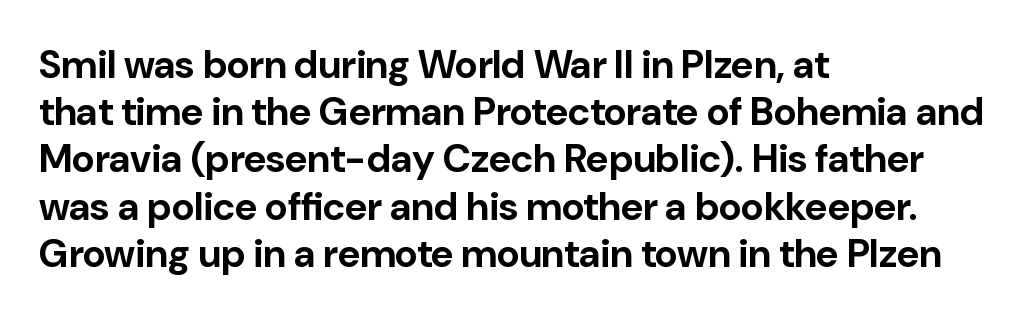
The image shows 39 px bold sans-serif type, upright; set left-aligned, line spacing 1.21x, normal letter spacing, not underlined; low stroke contrast and a medium x-height.
